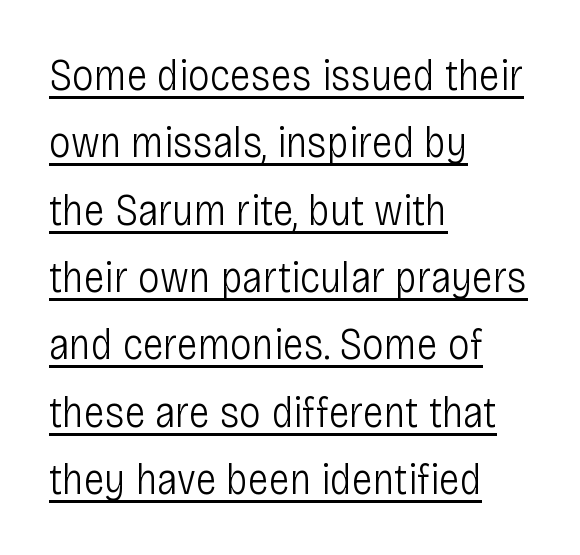
To sum up the face: it is a sans, with no serifs. Here the designer chose a conventional face with non-uniform glyph widths. The font sits on the lighter half of the weight spectrum, regular included. The block of text has a typical density, with ordinary space between rows. The lines are quadded left.
